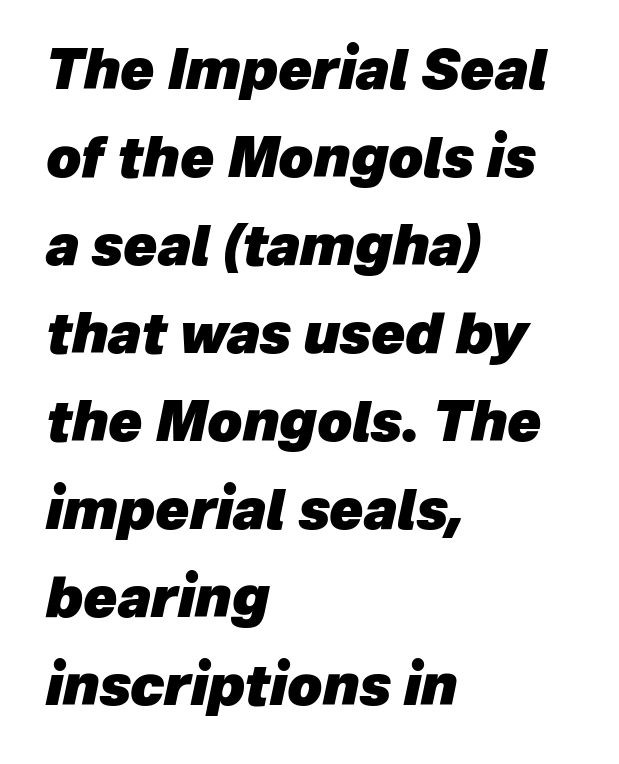
The image shows 55 px heavy type, italic (leaning right); set left-aligned, normal line spacing (1.6x), normal letter spacing, not underlined; low stroke contrast and a medium x-height.
